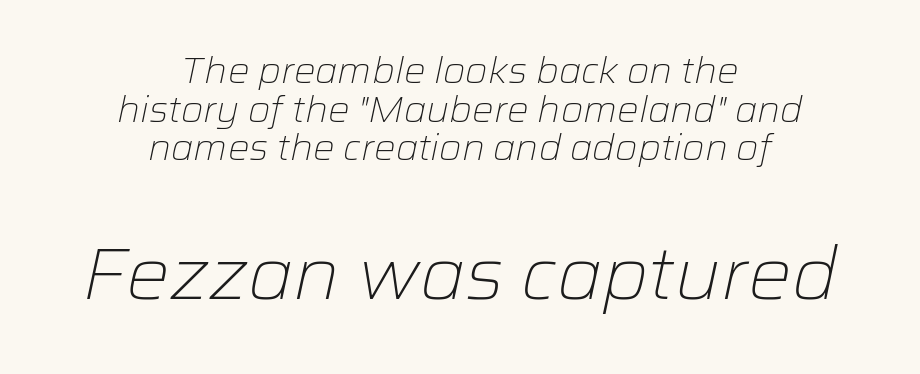
Heft: none added — not bold. You could barely slide anything between these rows. Is the block centered? Yes — each line is placed symmetrically about the middle. A typesetter would call this zero additional tracking.
